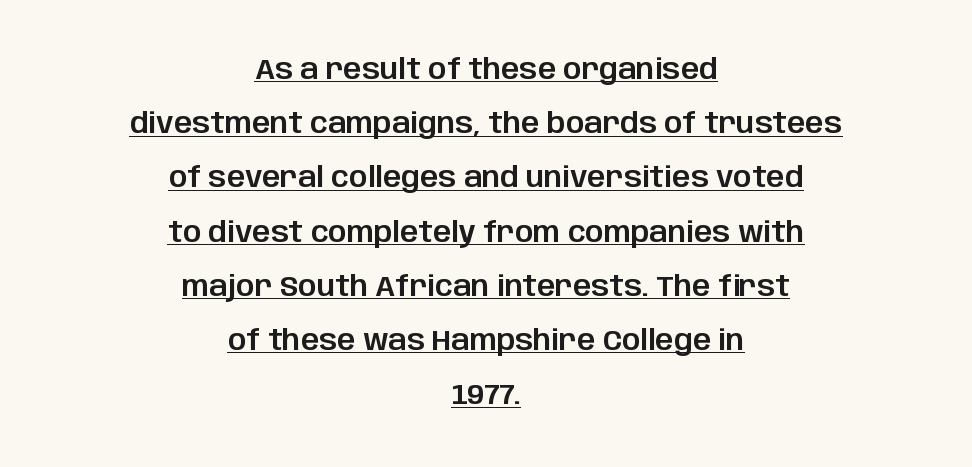
Glance below the letters and you will spot a drawn line. Grotesque or geometric, the face here clearly has no serifs. Ordinary non-slanted type is in use. Standard letterfit; no display-style spreading of the glyphs. Here the designer chose a conventional face with non-uniform glyph widths. Notice how the passage keeps no hard edge, just a central spine.
